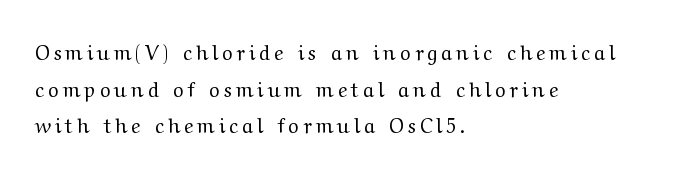
Compared with a typical body face, this is equally light or lighter still. The compositor pushed each line to the left boundary. The line texture is sparse and dotted thanks to wide tracking. The letters stand straight up with perfectly vertical stems.
